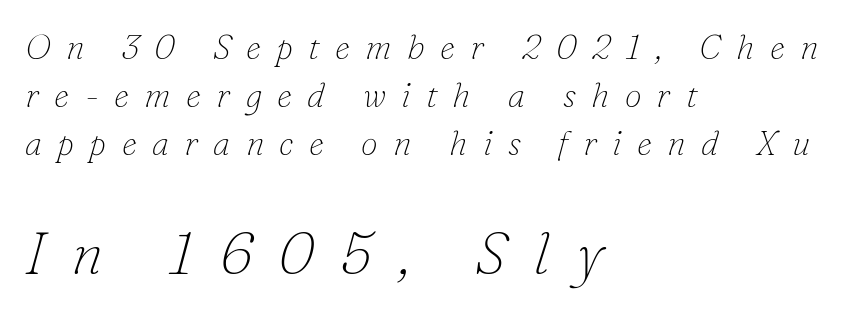
This is oblique type, the kind used for emphasis or titles. The passage shown is typed in a proportional face where columns would drift. Descenders are the only things crossing below the line. Of the two passages, the one underneath uses the larger point size. A light-to-regular cut is what we see here.
